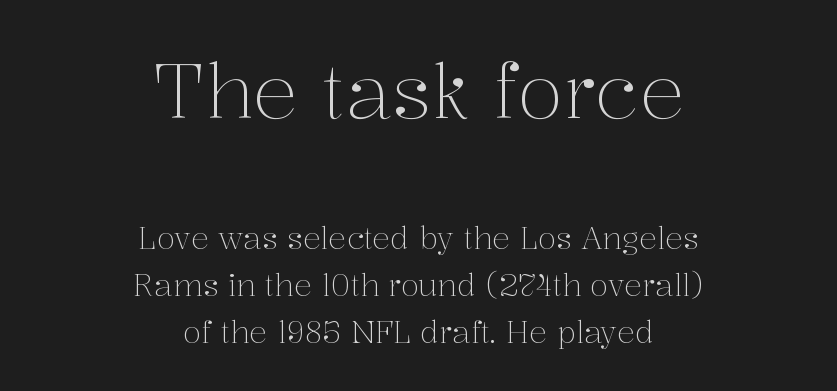
Q: Is the text bold? A: No.
Q: Is the text italic (slanted)? A: No, it is upright.
Q: Is the typeface a serif or a sans-serif typeface? A: Serif.
Q: Is the text underlined? A: No.
Q: How is the paragraph aligned? A: Centered.
Q: Is the spacing between letters normal or unusually wide? A: Normal.
Q: Is the spacing between lines tight, normal or loose? A: Normal.
Q: Which block of text is set in a larger size, the first (top) or the second (bottom)? A: The first (top) one.
Q: Width (condensed, normal, or wide)? A: Normal.
Q: Stroke contrast? A: Medium.
Q: x-height? A: Medium.
Q: Monospaced? A: No.
